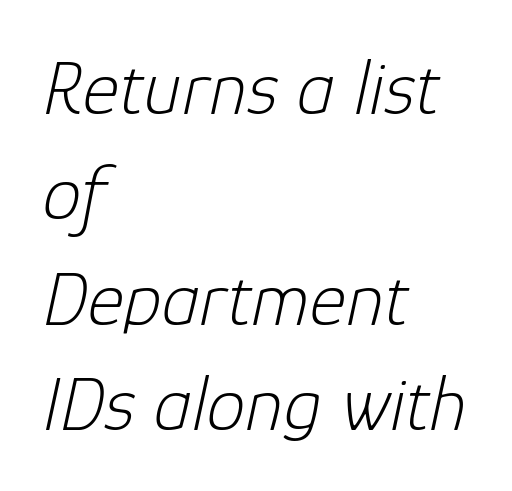
{"italic": "yes", "lean": "right", "slant_degrees": 12, "bold": "no", "weight": "light", "width": "normal", "stroke_contrast": "low", "x_height": "medium", "monospaced": "no", "underline": "no", "align": "left", "line_spacing": "normal", "line_spacing_ratio": 1.35, "letter_spacing": "normal", "letter_spacing_em": 0.0, "glyph_px": 78}
